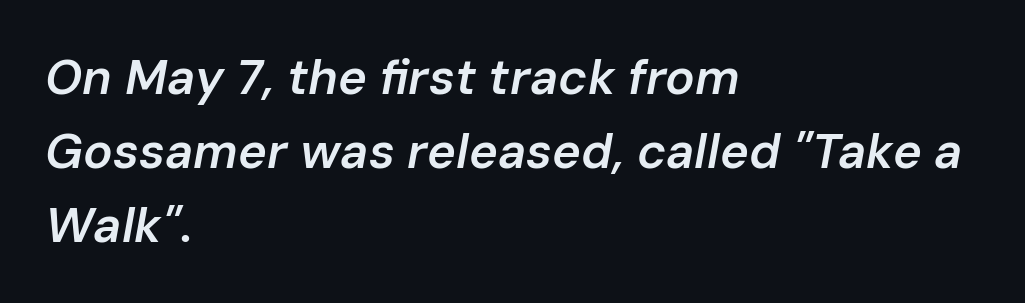
The image shows 49 px semibold type, italic (leaning right); set left-aligned, normal line spacing (1.51x), normal letter spacing, not underlined; low stroke contrast and a medium x-height.
